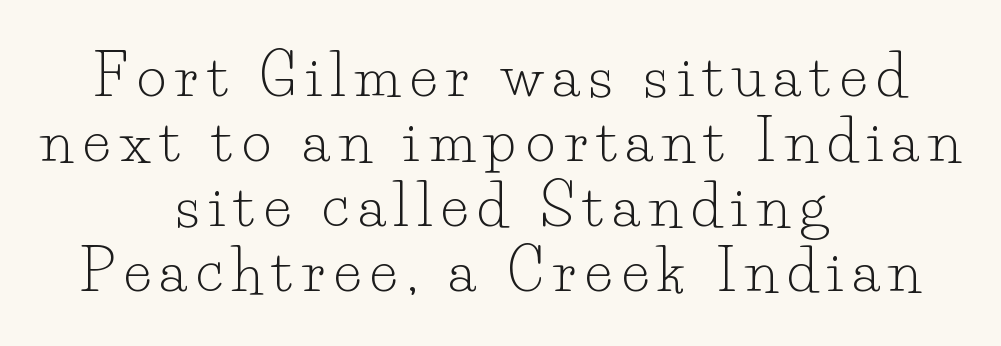
{"serif": "yes", "italic": "no", "bold": "no", "weight": "light", "width": "normal", "stroke_contrast": "low", "x_height": "small", "monospaced": "no", "underline": "no", "align": "center", "line_spacing": "tight", "line_spacing_ratio": 1.14, "glyph_px": 57}
